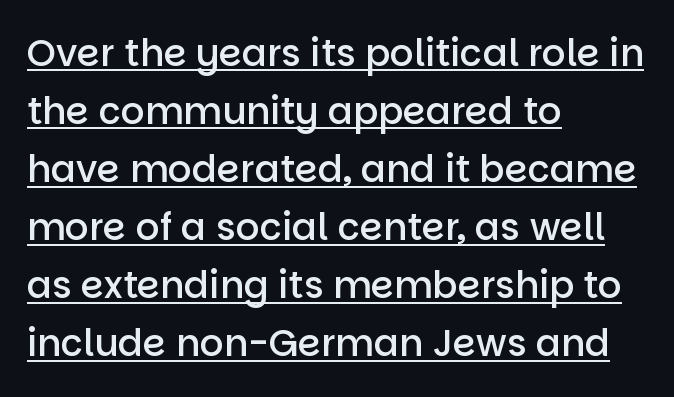
If you measured baseline to baseline, you'd find a middling distance. Underlined type. Compared with an ordinary text face, these strokes are moderately heavier — a semibold. Alignment: flush left. You could not count columns in this text — the font is proportionally spaced. Look at the tracking — it's just the regular setting, nothing added.
